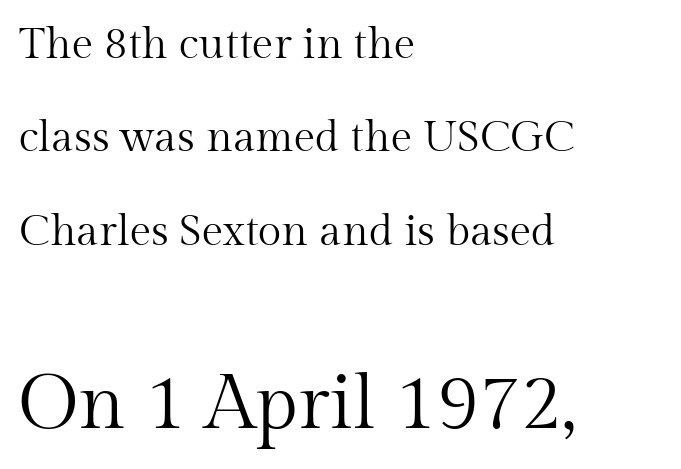
The image shows 76 px regular-weight serif type, upright; set left-aligned, loose line spacing (2.17x), normal letter spacing, not underlined; the second (bottom) block is 1.77x larger; medium stroke contrast and a medium x-height.
